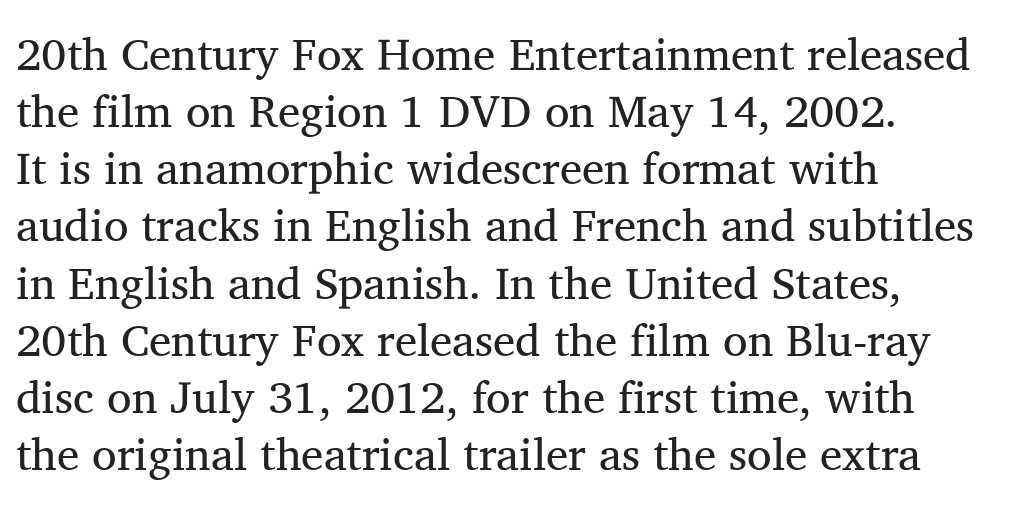
Q: Is the text bold? A: No.
Q: Is the text italic (slanted)? A: No, it is upright.
Q: Is the typeface a serif or a sans-serif typeface? A: Serif.
Q: Is the text underlined? A: No.
Q: How is the paragraph aligned? A: Left-aligned.
Q: Is the spacing between letters normal or unusually wide? A: Normal.
Q: Is the spacing between lines tight, normal or loose? A: Normal.
Q: Width (condensed, normal, or wide)? A: Normal.
Q: Stroke contrast? A: Medium.
Q: x-height? A: Medium.
Q: Monospaced? A: No.
